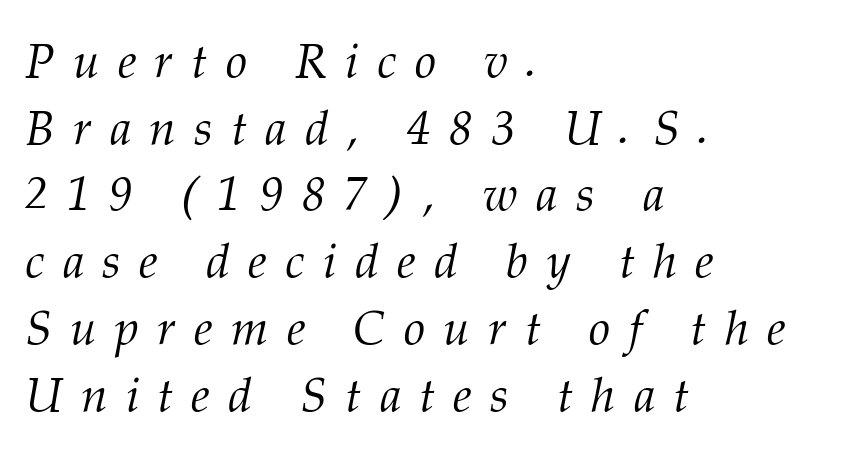
Teacher's note: observe the even left margin — that is flush-left alignment. Counters stay open thanks to moderate or lighter strokes. Designer's note — italics engaged. The tracking reads as deliberately expanded to a designer's eye. Rule under the text: the space is simply empty. A typesetter would call this proportional, since set widths differ per character.
